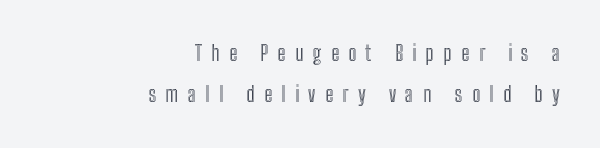
Q: Is the text italic (slanted)? A: No, it is upright.
Q: Is the text underlined? A: No.
Q: How is the paragraph aligned? A: Right-aligned.
Q: Is the spacing between letters normal or unusually wide? A: Unusually wide.
Q: Is the spacing between lines tight, normal or loose? A: Loose.
